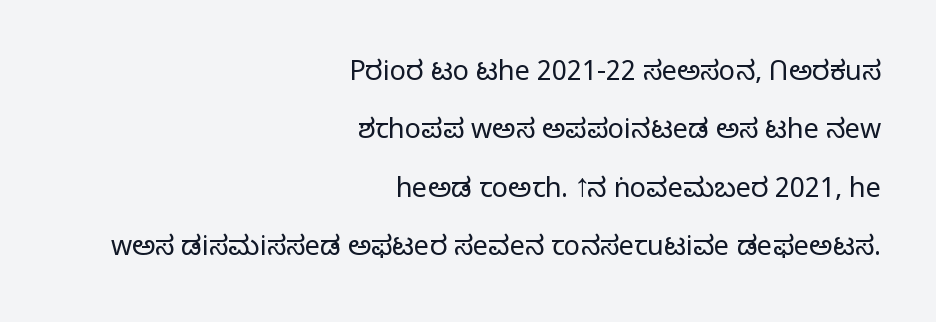
Q: Is the text bold? A: No.
Q: Is the text italic (slanted)? A: No, it is upright.
Q: Is the text underlined? A: No.
Q: How is the paragraph aligned? A: Right-aligned.
Q: Is the spacing between letters normal or unusually wide? A: Normal.
Q: Is the spacing between lines tight, normal or loose? A: Loose.
